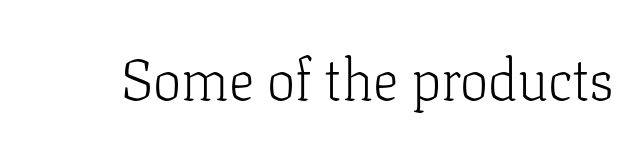
The image shows 57 px light serif type, upright; set normal letter spacing, not underlined; low stroke contrast and a medium x-height.
